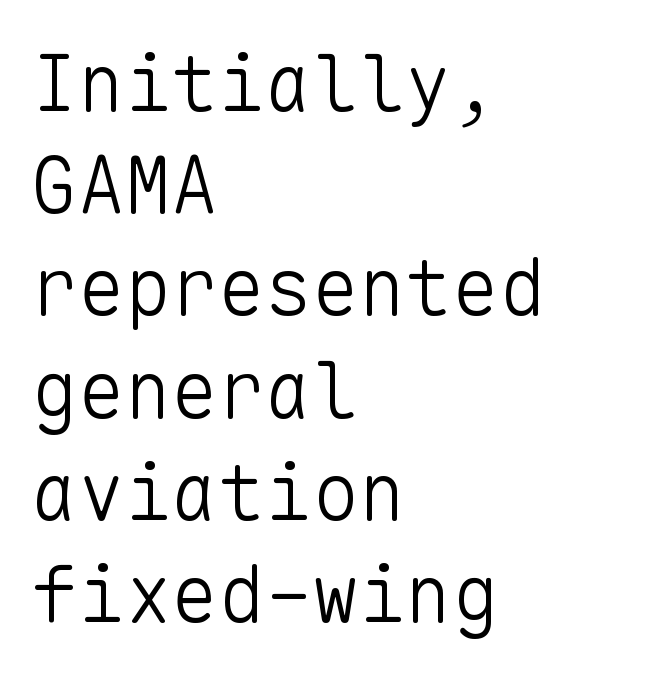
{"serif": "no", "italic": "no", "bold": "no", "weight": "light", "width": "normal", "stroke_contrast": "low", "x_height": "medium", "monospaced": "yes", "underline": "no", "align": "left", "line_spacing": "normal", "line_spacing_ratio": 1.31, "letter_spacing": "normal", "letter_spacing_em": 0.0, "glyph_px": 78}
